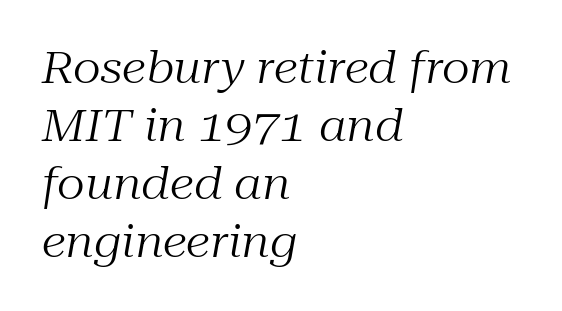
Leftover space on each line is placed entirely after the last word. Proportional: the letters do not fall into vertical columns. A bare baseline throughout the passage. Between one letter and the next there's only the usual sliver of space. These lines sit exactly where default settings would place them. Style check: oblique.
